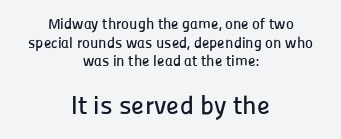
Underlining? Definitely not there. The font's upright variant was chosen for this text. In CSS terms this would be text-align: center. The lines sit at an ordinary, default distance from one another. Look at the glyph heights: the lower group is clearly the bigger setting. Nobody touched the tracking dial on this one.
